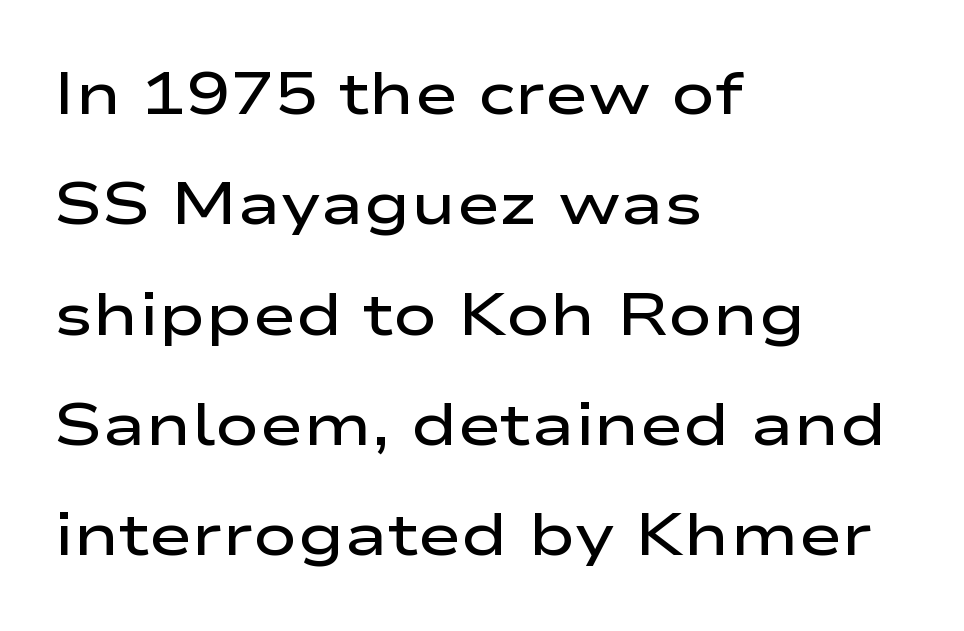
The tracking reads as untouched default to a designer's eye. In CSS terms this would be text-align: left. The text was rendered using a sans face with plain stroke endings. Its strokes are somewhat broadened, the hallmark of semibold type. The letters stand upright; this is a roman face.
